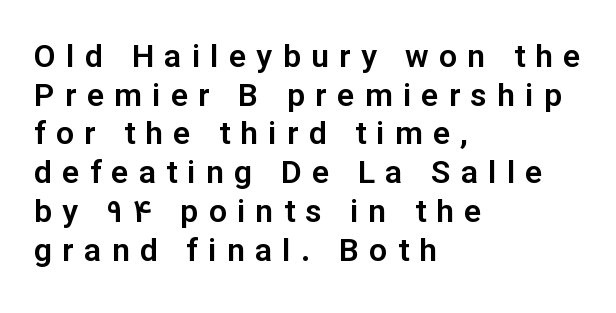
The image shows 32 px sans-serif type, upright; set left-aligned, line spacing 1.21x, unusually wide letter spacing (+0.32 em), not underlined; low stroke contrast and a medium x-height.
